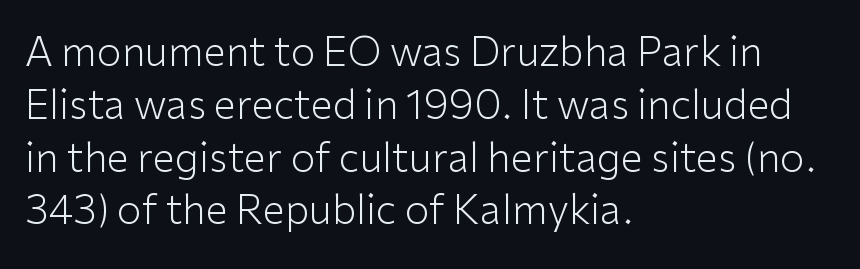
Q: Is the text bold? A: No.
Q: Is the text italic (slanted)? A: No, it is upright.
Q: Is the typeface a serif or a sans-serif typeface? A: Sans-serif.
Q: Is the text underlined? A: No.
Q: How is the paragraph aligned? A: Left-aligned.
Q: Is the spacing between letters normal or unusually wide? A: Normal.
Q: Is the spacing between lines tight, normal or loose? A: Normal.
Q: Width (condensed, normal, or wide)? A: Normal.
Q: Stroke contrast? A: Low.
Q: x-height? A: Medium.
Q: Monospaced? A: No.
